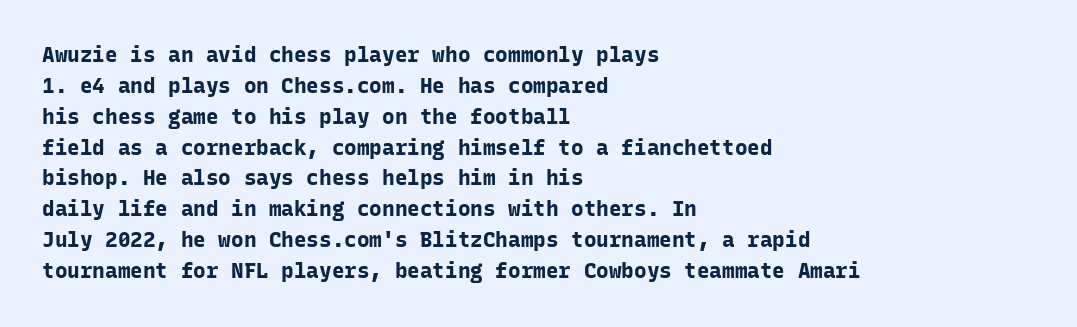
Q: Is the text bold? A: Yes.
Q: Is the text italic (slanted)? A: No, it is upright.
Q: Is the text underlined? A: No.
Q: How is the paragraph aligned? A: Left-aligned.
Q: Is the spacing between letters normal or unusually wide? A: Normal.
Q: Is the spacing between lines tight, normal or loose? A: Normal.
